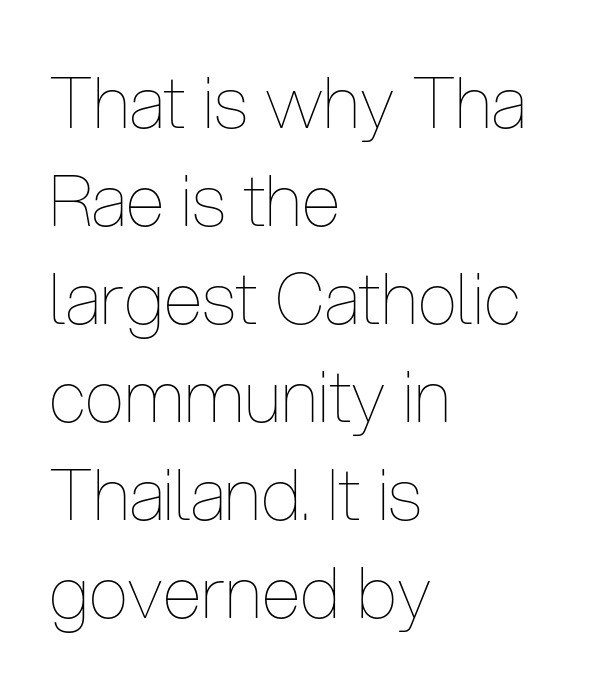
The letters advance in unequal steps, a hallmark of proportional type. Normally led — the rows are evenly, conventionally spaced. Bare-footed words on every line. Upright lettering throughout.
